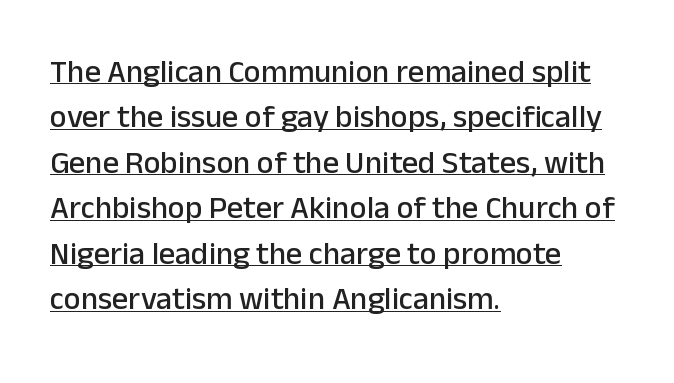
When letters stand straight like this, we call the style roman or upright. Each letter's strokes conclude bluntly, with no projecting serifs. Spacing between characters is what you'd get straight out of the box. The text block is weighted toward the left margin, trailing off unevenly rightward. Like a heading marked for emphasis, these lines bear an underscore.
